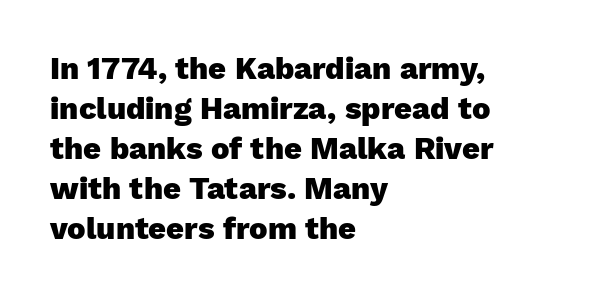
Are there feet on the stems? There aren't — it's a sans. Every row of glyphs begins at an identical x-position on the left. Nobody touched the tracking dial on this one. The letters are bold, with thick, heavy strokes.
